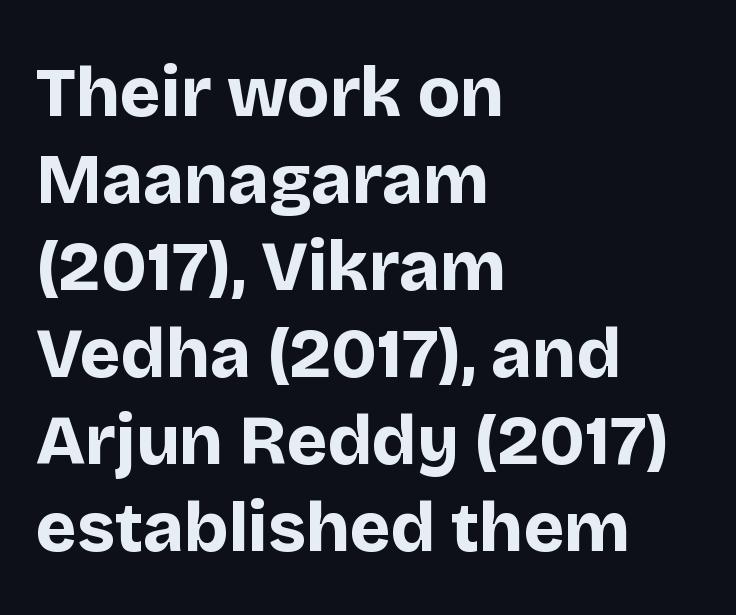
Q: Is the text bold? A: Yes.
Q: Is the text italic (slanted)? A: No, it is upright.
Q: Is the typeface a serif or a sans-serif typeface? A: Sans-serif.
Q: Is the text underlined? A: No.
Q: How is the paragraph aligned? A: Left-aligned.
Q: Is the spacing between letters normal or unusually wide? A: Normal.
Q: Is the spacing between lines tight, normal or loose? A: Normal.
Q: Width (condensed, normal, or wide)? A: Normal.
Q: Stroke contrast? A: Low.
Q: x-height? A: Large.
Q: Monospaced? A: No.
